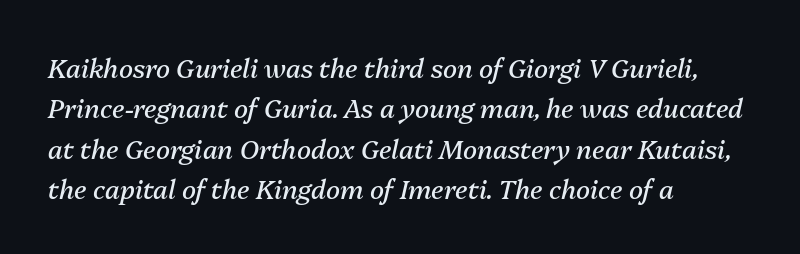
Q: Is the text bold? A: No.
Q: Is the text italic (slanted)? A: Yes, it leans right by about 13 degrees.
Q: Is the text underlined? A: No.
Q: How is the paragraph aligned? A: Left-aligned.
Q: Is the spacing between letters normal or unusually wide? A: Normal.
Q: Is the spacing between lines tight, normal or loose? A: Normal.
